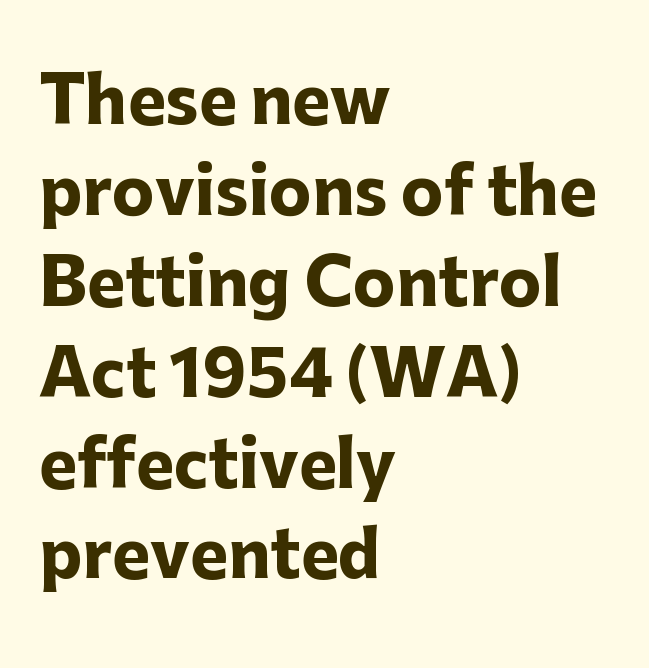
Vertical strokes here are truly vertical. These lines keep a tight, regular rhythm from letter to letter. Character widths vary here, with narrow letters taking less room than wide ones. How heavy is the stroke? Heavy — this is a bold.
